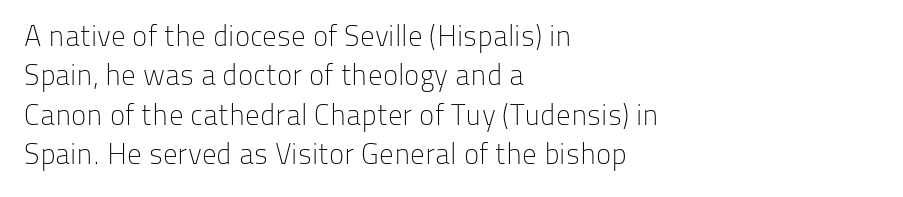
The image shows 29 px light sans-serif type, upright; set left-aligned, normal line spacing (1.36x), normal letter spacing, not underlined; low stroke contrast and a medium x-height.
